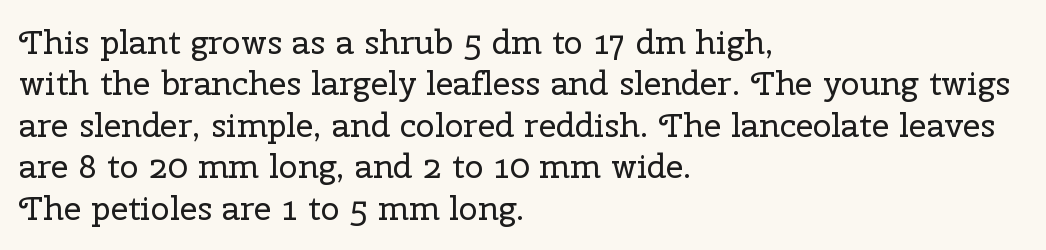
{"serif": "yes", "italic": "no", "bold": "no", "weight": "regular", "width": "normal", "stroke_contrast": "low", "x_height": "medium", "monospaced": "no", "underline": "no", "align": "left", "line_spacing_ratio": 1.22, "letter_spacing": "normal", "letter_spacing_em": 0.0, "glyph_px": 34}
